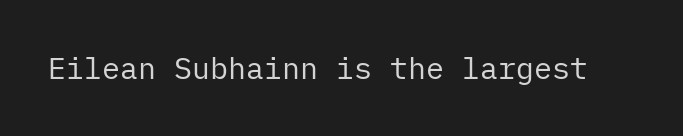
Check under the words: just untouched page. To sum up the face: it is a sans, with no serifs. Weight: regular or lighter. Does extra space separate the letters? No, they use regular spacing.
